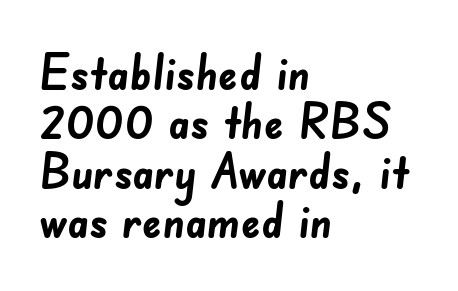
Q: Is the text bold? A: Yes.
Q: Is the typeface a serif or a sans-serif typeface? A: Sans-serif.
Q: Is the text underlined? A: No.
Q: How is the paragraph aligned? A: Left-aligned.
Q: Is the spacing between letters normal or unusually wide? A: Normal.
Q: Is the spacing between lines tight, normal or loose? A: Tight.
Q: Width (condensed, normal, or wide)? A: Normal.
Q: Stroke contrast? A: Low.
Q: x-height? A: Small.
Q: Monospaced? A: No.
